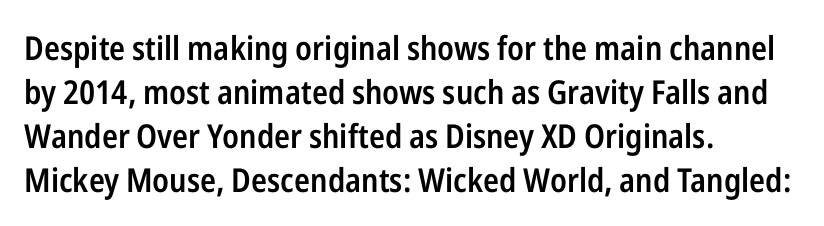
These lines are rendered in a variable-pitch font. Caption: standard tracking, unaltered. Check the space under the baseline: it is left empty. This sample uses an upright cut, with every glyph sitting square on the baseline.
